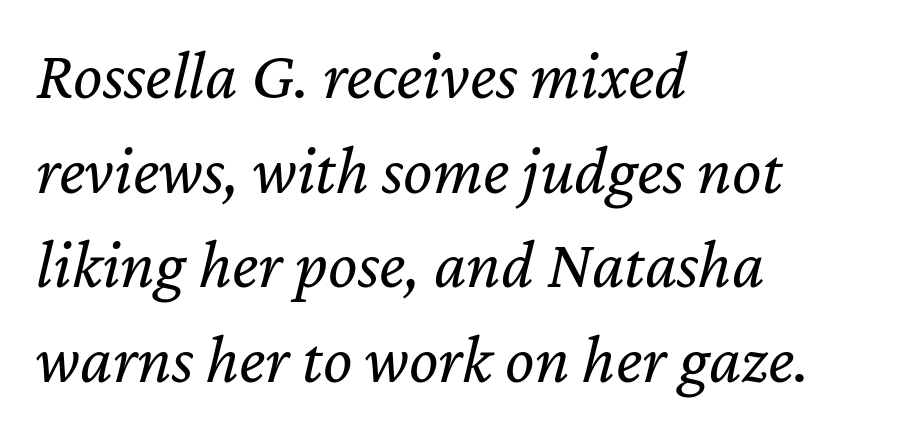
Alignment: flush left. Nothing unusual about the tracking: characters are spaced as the font intends. Think standard paragraph weight, or any step lighter than that. The space between consecutive lines is moderate.
